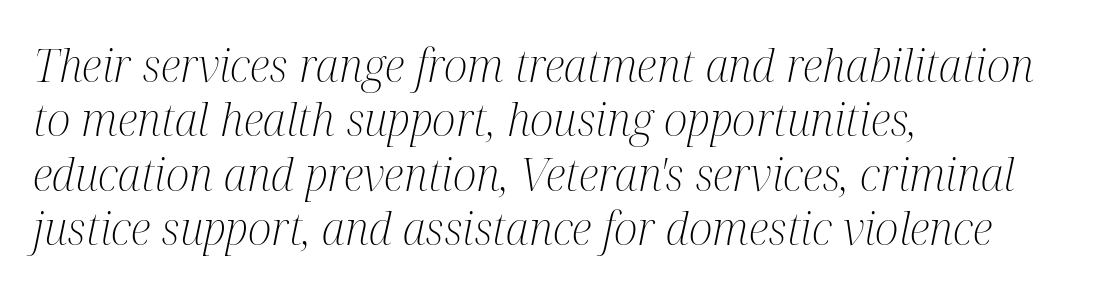
The image shows 45 px light, condensed serif type, italic (leaning right); set left-aligned, line spacing 1.21x, normal letter spacing, not underlined; medium stroke contrast and a medium x-height.
